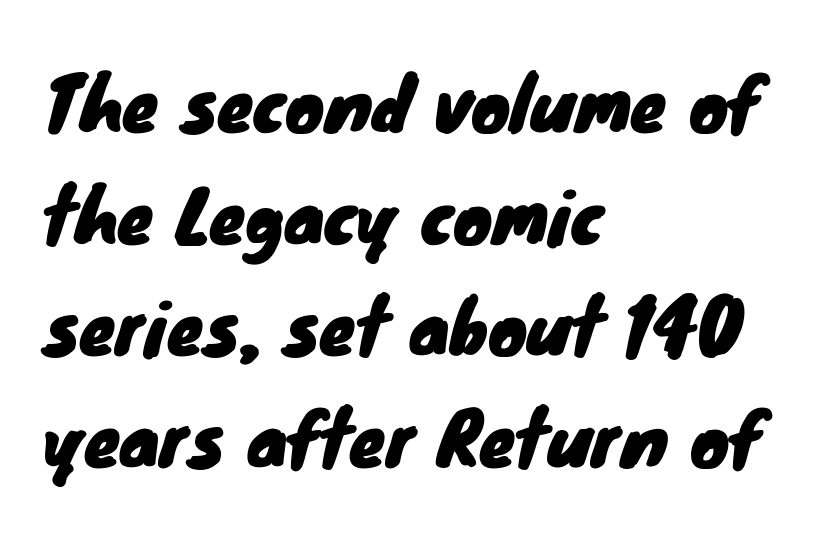
Think of a printed novel: that variable character pitch is what you see here. Descenders hang freely into open space. What kind of face is this? One without serifs — a sans. The type is set solid horizontally, with unmodified tracking. The passage shown stacks its lines at a standard gap.
